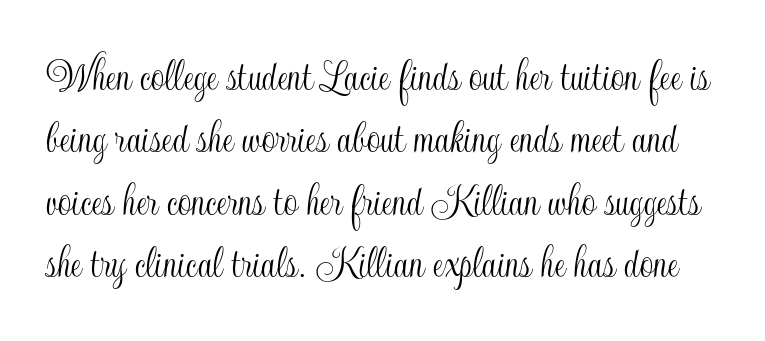
Q: Is the text italic (slanted)? A: Yes.
Q: Is the text underlined? A: No.
Q: Is the spacing between letters normal or unusually wide? A: Normal.
Q: Is the spacing between lines tight, normal or loose? A: Normal.
Q: Width (condensed, normal, or wide)? A: Condensed.
Q: x-height? A: Small.
Q: Monospaced? A: No.
